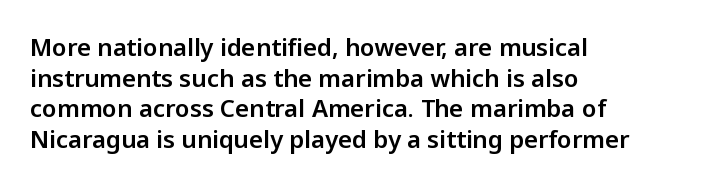
These lines stack with their left ends in a neat column. This sample uses plain, unmodified letter spacing. Rows of type keep a routine distance in the vertical direction. The glyphs are unaccompanied by any horizontal stroke below them. Vertical strokes here are truly vertical.
